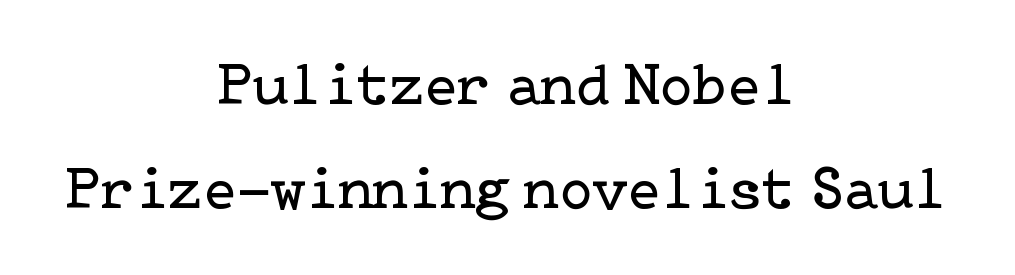
{"serif": "yes", "italic": "no", "bold": "no", "weight": "regular", "width": "normal", "stroke_contrast": "low", "x_height": "medium", "underline": "no", "align": "center", "line_spacing": "normal", "line_spacing_ratio": 1.7, "letter_spacing": "normal", "letter_spacing_em": 0.0, "glyph_px": 61}
